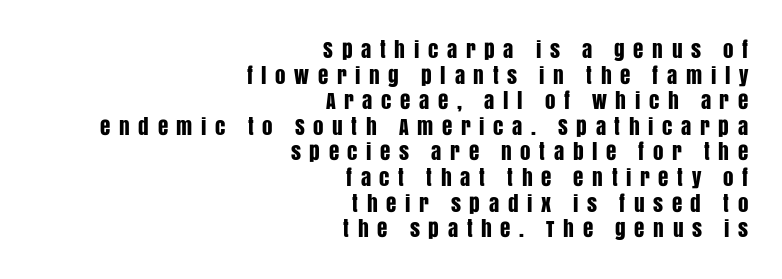
Q: Is the text italic (slanted)? A: No, it is upright.
Q: Is the text underlined? A: No.
Q: How is the paragraph aligned? A: Right-aligned.
Q: Is the spacing between letters normal or unusually wide? A: Unusually wide.
